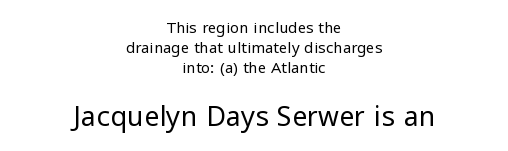
{"italic": "no", "bold": "no", "underline": "no", "align": "center", "line_spacing": "normal", "line_spacing_ratio": 1.33, "letter_spacing": "normal", "letter_spacing_em": 0.0, "larger_block": "second", "size_ratio": 1.8, "glyph_px": 27}
